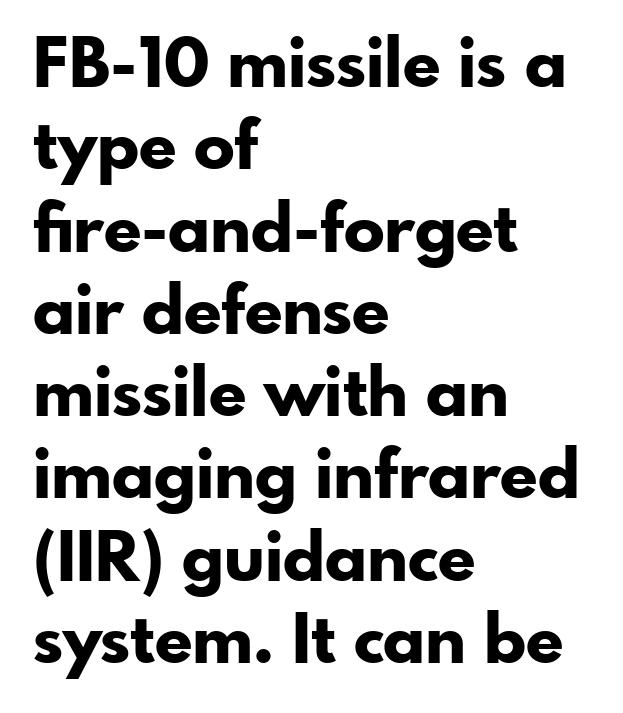
{"serif": "no", "italic": "no", "bold": "yes", "weight": "bold", "width": "normal", "stroke_contrast": "low", "x_height": "small", "monospaced": "no", "underline": "no", "align": "left", "line_spacing_ratio": 1.21, "letter_spacing": "normal", "letter_spacing_em": 0.0, "glyph_px": 68}
